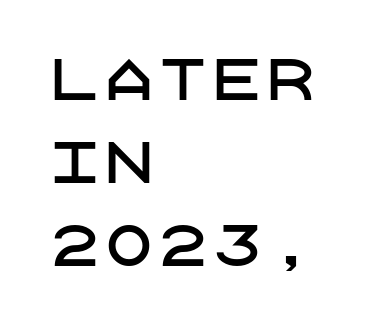
The image shows 54 px sans-serif type, upright; set left-aligned, normal line spacing (1.54x), normal letter spacing, not underlined; low stroke contrast and a large x-height.
